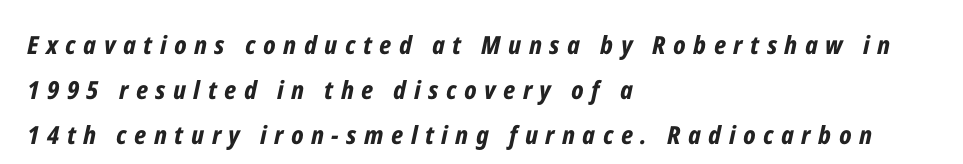
Plain, unruled lines of type. As a designer I'd log this as weight 700, bold. Casual observation: everything's shoved over to the left. Words appear elongated and porous because spacing is wide. Emphasis-style slanted type is in use.
